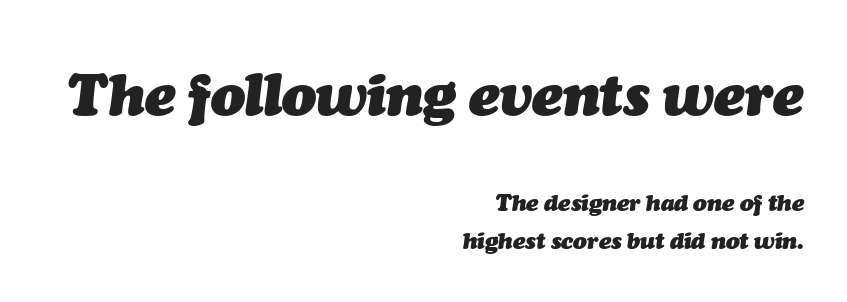
The image shows 57 px heavy type, italic (leaning right); set right-aligned, normal line spacing (1.64x), normal letter spacing, not underlined; the first (top) block is 2.48x larger; medium stroke contrast and a medium x-height.
